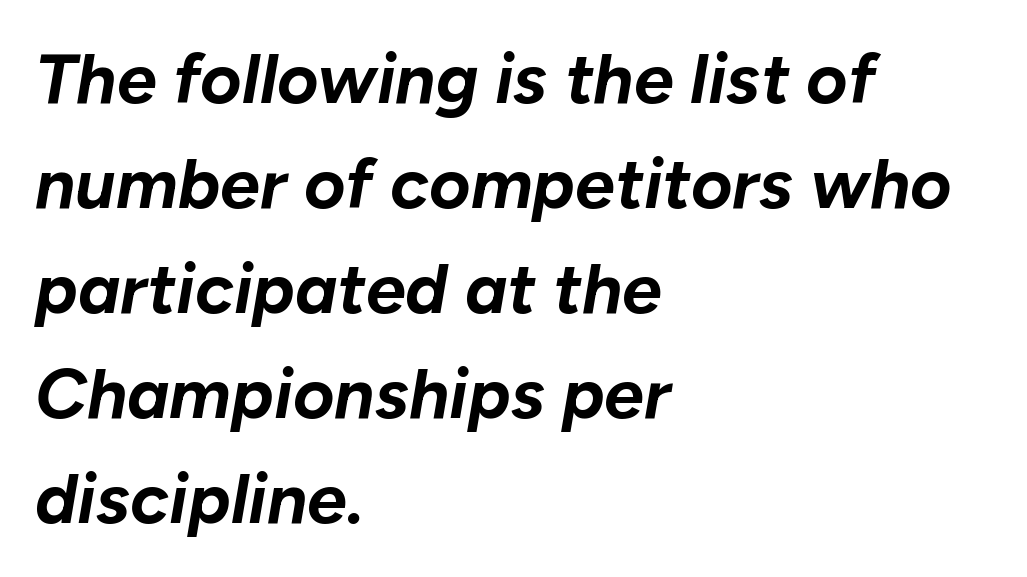
Here the designer chose a conventional face with non-uniform glyph widths. The horizontal fit of the characters is conventional and even. Underline: absent. Vertical spacing — default. Is the block centered? No — it sits flush against the left margin.
